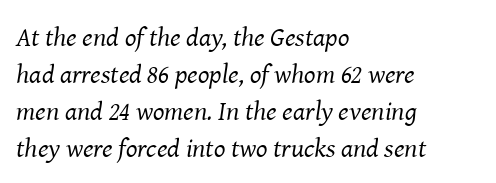
{"italic": "yes", "lean": "right", "slant_degrees": 8, "bold": "no", "underline": "no", "align": "left", "line_spacing": "normal", "line_spacing_ratio": 1.37, "letter_spacing": "normal", "letter_spacing_em": 0.0, "glyph_px": 27}
